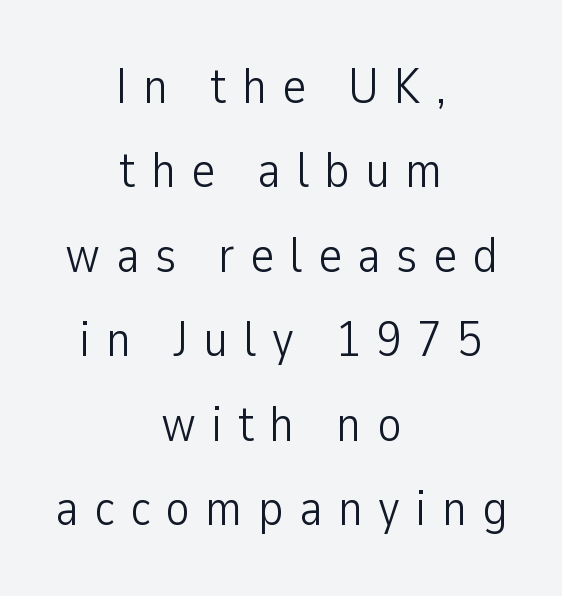
{"serif": "no", "italic": "no", "bold": "no", "weight": "light", "width": "condensed", "stroke_contrast": "low", "x_height": "medium", "monospaced": "no", "underline": "no", "align": "center", "line_spacing": "normal", "line_spacing_ratio": 1.69, "letter_spacing": "wide", "letter_spacing_em": 0.31, "glyph_px": 50}
